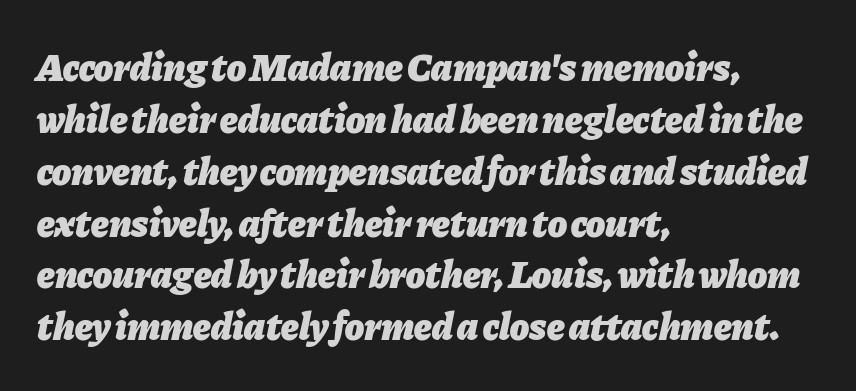
{"italic": "yes", "lean": "right", "slant_degrees": 11, "bold": "yes", "weight": "heavy", "width": "normal", "stroke_contrast": "low", "x_height": "medium", "monospaced": "no", "underline": "no", "align": "left", "line_spacing": "normal", "line_spacing_ratio": 1.33, "letter_spacing": "normal", "letter_spacing_em": 0.0, "glyph_px": 39}
